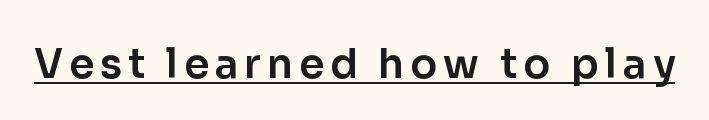
The image shows 40 px sans-serif type, upright; set underlined; low stroke contrast and a medium x-height.
